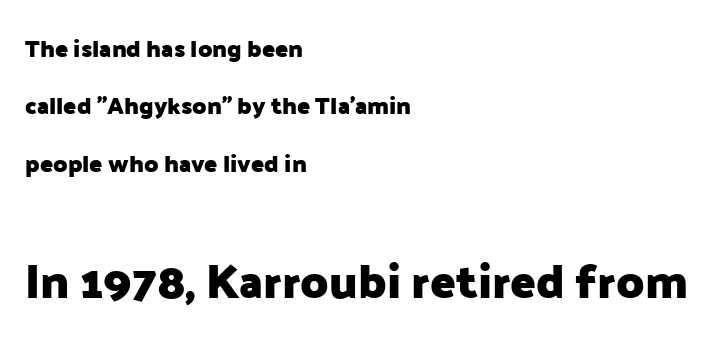
The specimen omits any rule beneath the text block's lines. Posture: upright roman. The emphasis by scale lands on block number two, below. The face used here is proportionally spaced, like ordinary book or web type.
